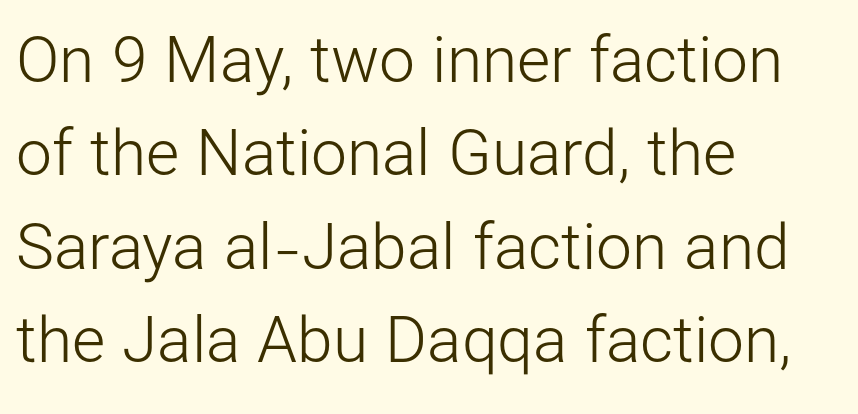
The image shows 64 px light sans-serif type, upright; set left-aligned, normal line spacing (1.46x), normal letter spacing, not underlined; low stroke contrast and a medium x-height.
